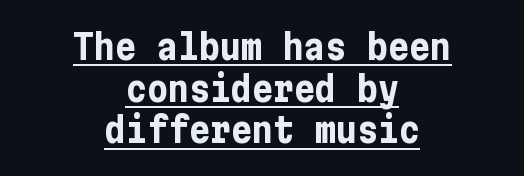
The image shows 35 px bold, condensed sans-serif type, upright; set centered, line spacing 1.19x, normal letter spacing, underlined; low stroke contrast and a medium x-height.
